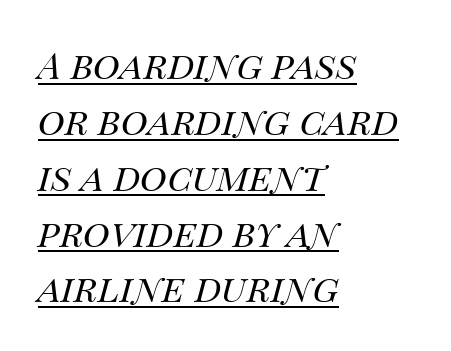
The image shows 37 px regular-weight type, italic (leaning right); set left-aligned, normal line spacing (1.51x), normal letter spacing, underlined; medium stroke contrast and a large x-height.
